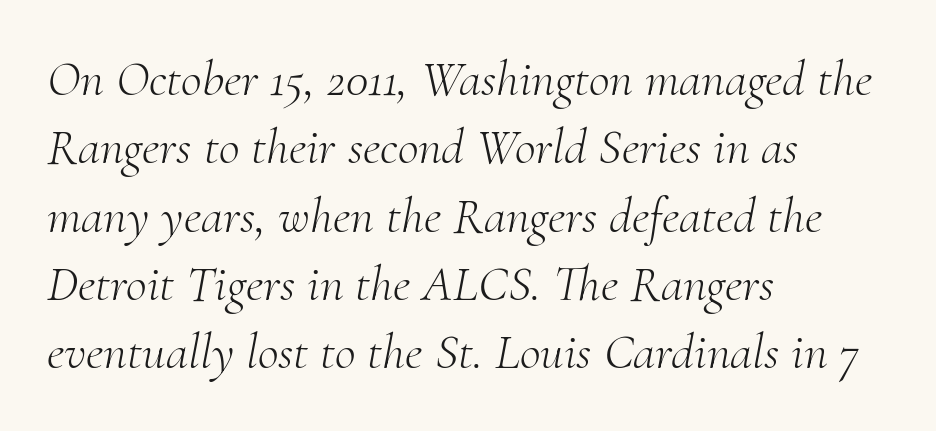
The letters advance in unequal steps, a hallmark of proportional type. Vertically, the passage feels balanced, rows spaced as you'd expect. Compared with a centered layout, this one pins lines to the left instead. Look at the bottom of the vertical strokes: they flare into serifs here. Stems here are at most as thick as an everyday book face. Descenders hang freely into open space.
